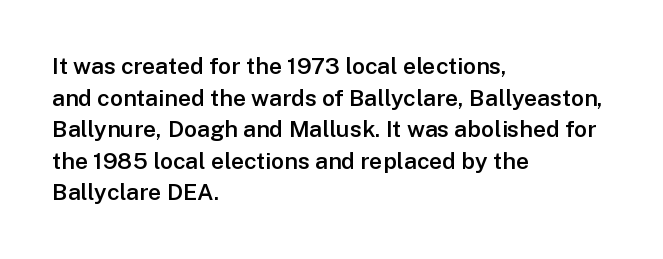
Ordinary non-slanted type is in use. This sample is left-justified, so line endings fall wherever the words run out. The letters sit at their default tracking, neither squeezed nor spread. Descenders are the only things crossing below the line.
